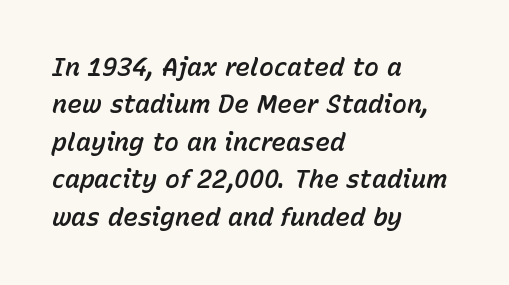
These lines stack with their left ends in a neat column. Anything drawn beneath the words? Only blank space. Leading: standard. The font's italic variant was chosen for this text.
